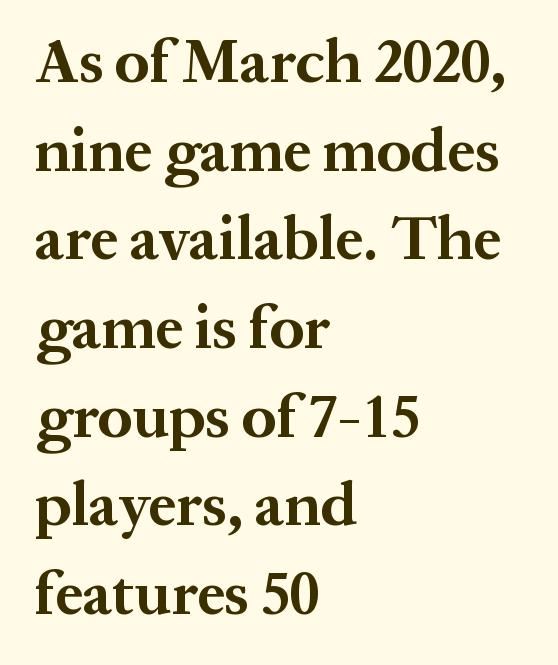
{"serif": "yes", "italic": "no", "bold": "yes", "weight": "bold", "width": "normal", "stroke_contrast": "medium", "x_height": "medium", "monospaced": "no", "underline": "no", "align": "left", "line_spacing": "normal", "line_spacing_ratio": 1.43, "letter_spacing": "normal", "letter_spacing_em": 0.0, "glyph_px": 62}
